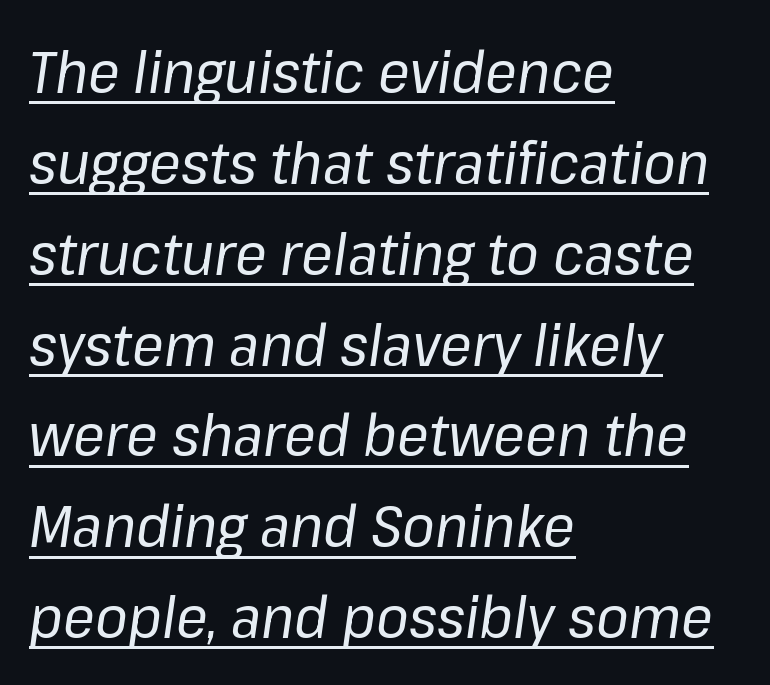
Q: Is the text bold? A: No.
Q: Is the text italic (slanted)? A: Yes, it leans right by about 8 degrees.
Q: Is the text underlined? A: Yes.
Q: How is the paragraph aligned? A: Left-aligned.
Q: Is the spacing between letters normal or unusually wide? A: Normal.
Q: Is the spacing between lines tight, normal or loose? A: Normal.
Q: Width (condensed, normal, or wide)? A: Normal.
Q: Stroke contrast? A: Low.
Q: x-height? A: Medium.
Q: Monospaced? A: No.
